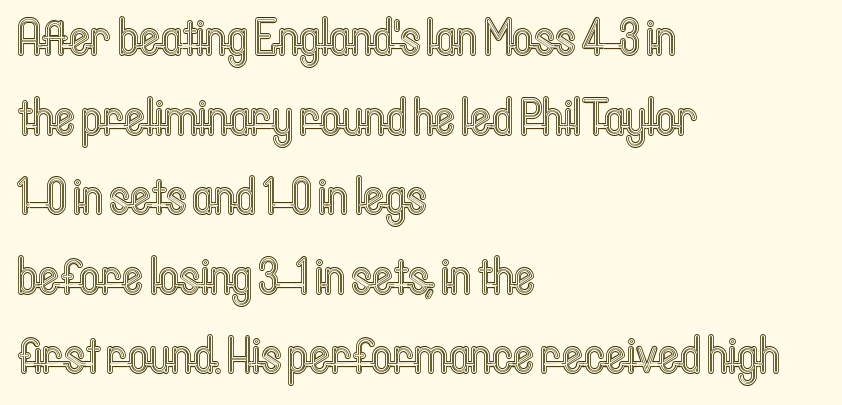
Q: Is the text italic (slanted)? A: No, it is upright.
Q: Is the text underlined? A: No.
Q: How is the paragraph aligned? A: Left-aligned.
Q: Is the spacing between letters normal or unusually wide? A: Normal.
Q: Is the spacing between lines tight, normal or loose? A: Normal.
Q: Width (condensed, normal, or wide)? A: Condensed.
Q: x-height? A: Medium.
Q: Monospaced? A: No.
